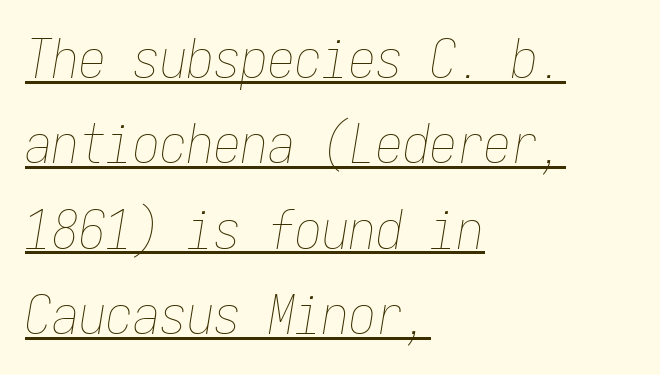
{"italic": "yes", "lean": "right", "slant_degrees": 9, "bold": "no", "weight": "thin", "width": "condensed", "stroke_contrast": "low", "x_height": "medium", "monospaced": "yes", "underline": "yes", "align": "left", "line_spacing": "normal", "line_spacing_ratio": 1.58, "letter_spacing": "normal", "letter_spacing_em": 0.0, "glyph_px": 54}
